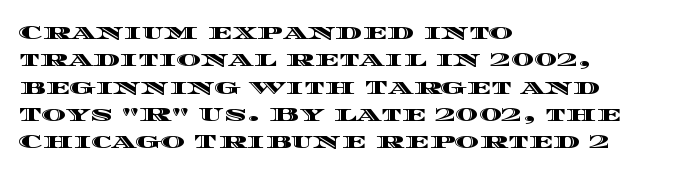
{"italic": "no", "underline": "no", "align": "left", "line_spacing": "normal", "line_spacing_ratio": 1.3, "letter_spacing": "normal", "letter_spacing_em": 0.0, "glyph_px": 21}
